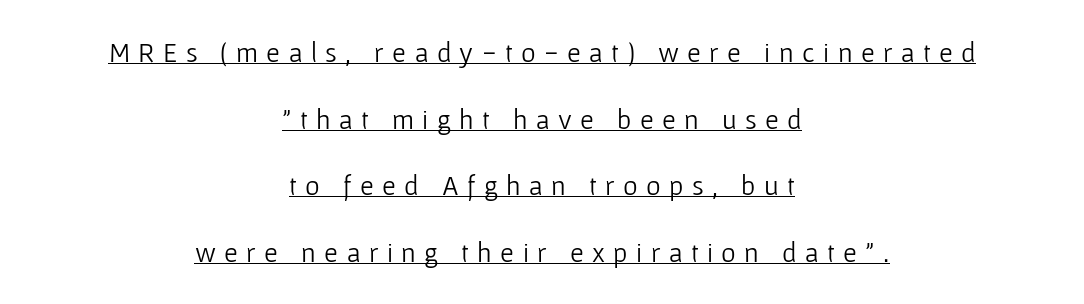
The image shows 28 px light sans-serif type, upright; set centered, loose line spacing (2.38x), unusually wide letter spacing (+0.3 em), underlined; low stroke contrast and a medium x-height.
